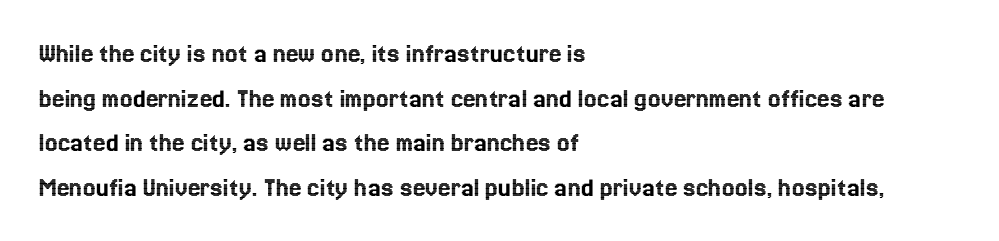
The letters stand straight up with perfectly vertical stems. What's the leading like? Ordinary, nothing unusual. Check under the words: just untouched page. A typesetter would call this proportional, since set widths differ per character.
